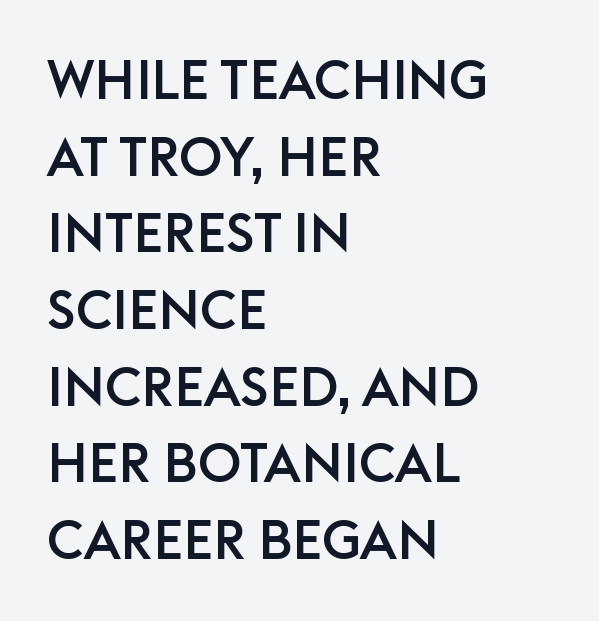
{"serif": "no", "italic": "no", "width": "normal", "stroke_contrast": "low", "x_height": "large", "monospaced": "no", "underline": "no", "align": "left", "line_spacing": "normal", "line_spacing_ratio": 1.42, "letter_spacing": "normal", "letter_spacing_em": 0.0, "glyph_px": 54}
